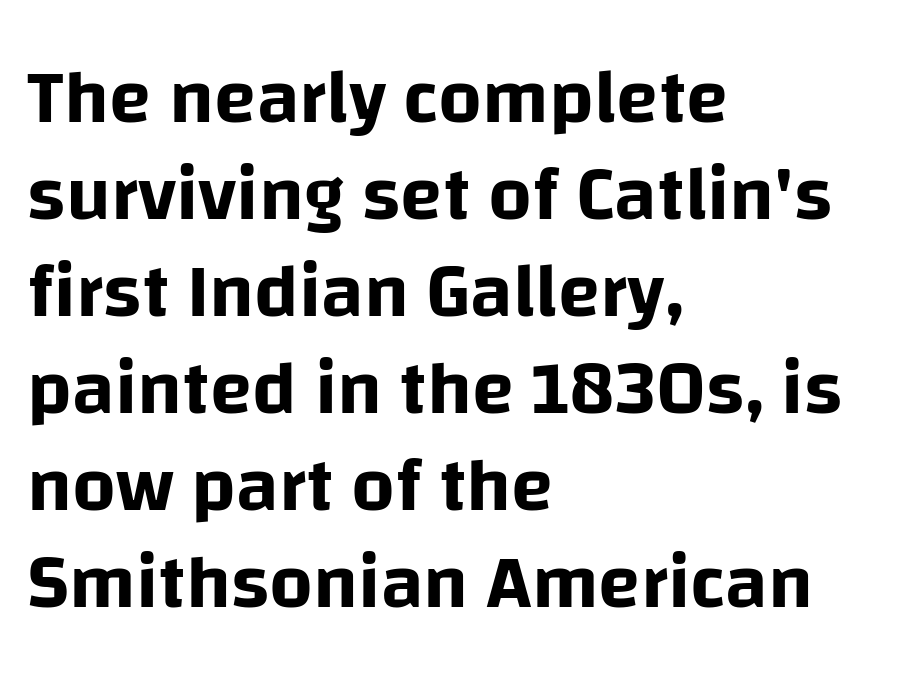
{"serif": "no", "italic": "no", "width": "normal", "stroke_contrast": "low", "x_height": "large", "monospaced": "no", "underline": "no", "align": "left", "line_spacing": "normal", "line_spacing_ratio": 1.26, "letter_spacing": "normal", "letter_spacing_em": 0.0, "glyph_px": 77}
